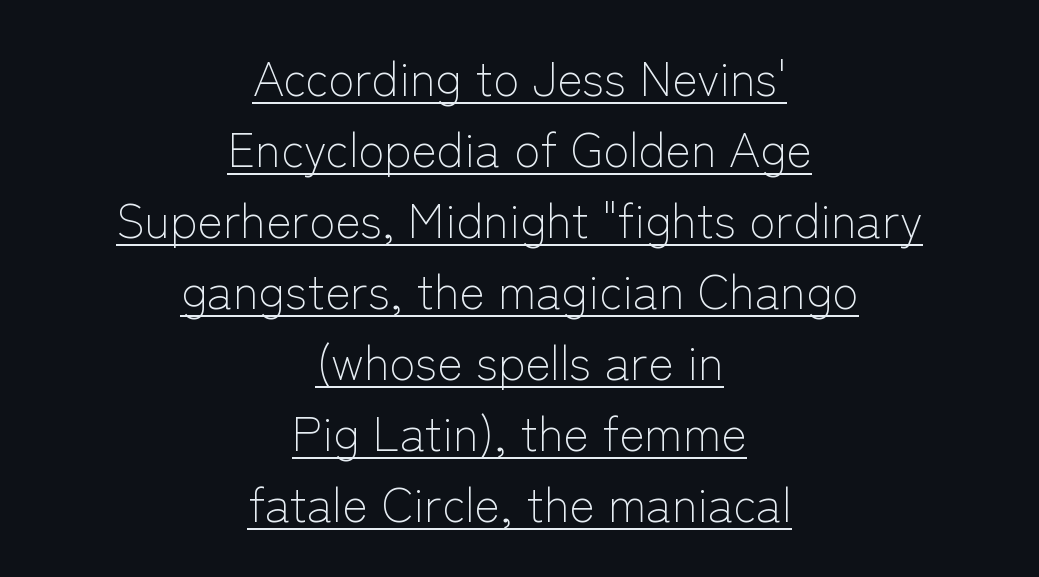
{"serif": "no", "italic": "no", "bold": "no", "weight": "light", "width": "normal", "stroke_contrast": "low", "x_height": "medium", "monospaced": "no", "underline": "yes", "align": "center", "line_spacing": "normal", "line_spacing_ratio": 1.48, "letter_spacing": "normal", "letter_spacing_em": 0.0, "glyph_px": 48}
